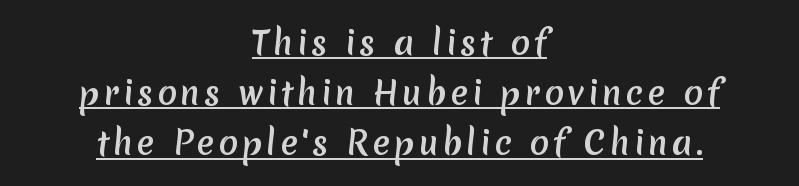
The image shows 32 px sans-serif type; set centered, normal line spacing (1.57x), underlined; medium stroke contrast and a medium x-height.
